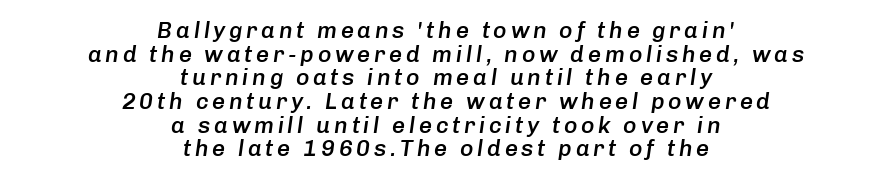
Q: Is the text bold? A: Semi-bold.
Q: Is the text italic (slanted)? A: Yes, it leans right by about 8 degrees.
Q: Is the text underlined? A: No.
Q: How is the paragraph aligned? A: Centered.
Q: Is the spacing between lines tight, normal or loose? A: Tight.
